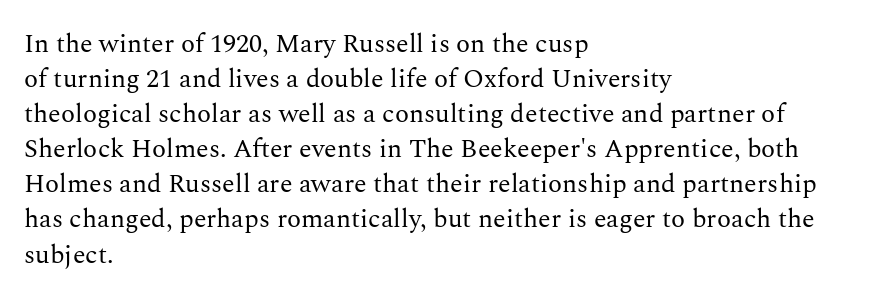
{"italic": "no", "bold": "no", "underline": "no", "align": "left", "line_spacing": "normal", "line_spacing_ratio": 1.35, "letter_spacing": "normal", "letter_spacing_em": 0.0, "glyph_px": 26}
